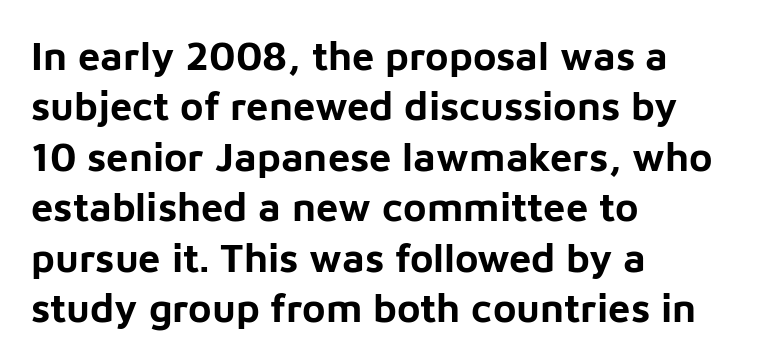
The image shows 40 px bold sans-serif type, upright; set left-aligned, normal line spacing (1.26x), normal letter spacing, not underlined; low stroke contrast and a medium x-height.
